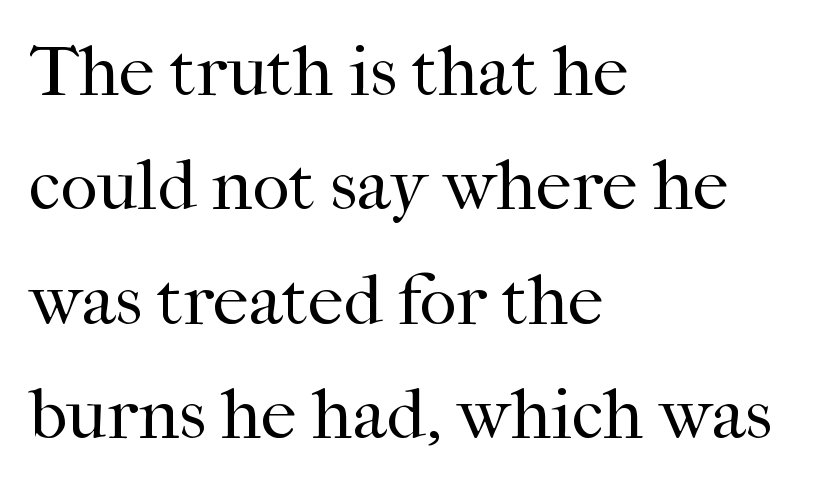
The image shows 72 px regular-weight serif type, upright; set left-aligned, normal line spacing (1.59x), normal letter spacing, not underlined; high stroke contrast and a medium x-height.
